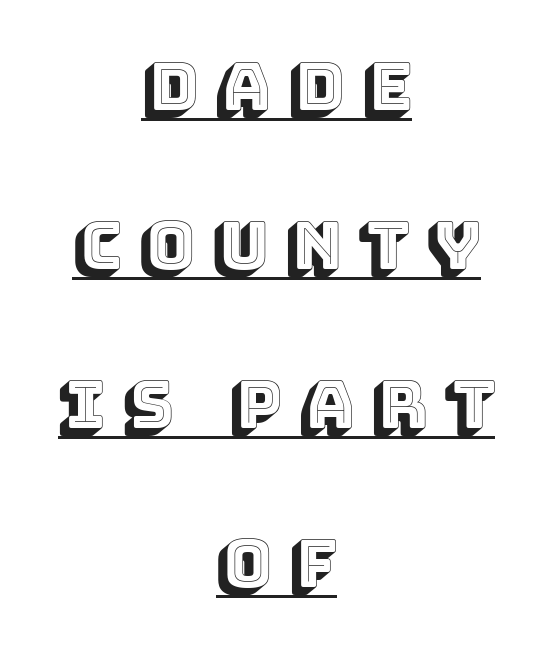
Q: Is the text italic (slanted)? A: No, it is upright.
Q: Is the text underlined? A: Yes.
Q: How is the paragraph aligned? A: Centered.
Q: Is the spacing between letters normal or unusually wide? A: Unusually wide.
Q: Is the spacing between lines tight, normal or loose? A: Loose.
Q: Width (condensed, normal, or wide)? A: Normal.
Q: x-height? A: Large.
Q: Monospaced? A: No.
